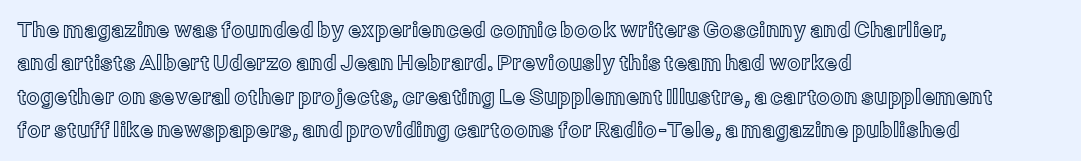
Q: Is the text italic (slanted)? A: No, it is upright.
Q: Is the text underlined? A: No.
Q: How is the paragraph aligned? A: Left-aligned.
Q: Is the spacing between letters normal or unusually wide? A: Normal.
Q: Is the spacing between lines tight, normal or loose? A: Normal.
